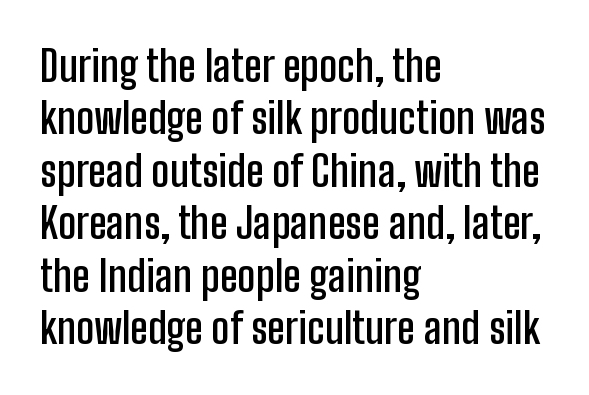
Q: Is the text bold? A: Semi-bold.
Q: Is the text italic (slanted)? A: No, it is upright.
Q: Is the typeface a serif or a sans-serif typeface? A: Sans-serif.
Q: Is the text underlined? A: No.
Q: How is the paragraph aligned? A: Left-aligned.
Q: Is the spacing between letters normal or unusually wide? A: Normal.
Q: Is the spacing between lines tight, normal or loose? A: Normal.
Q: Width (condensed, normal, or wide)? A: Condensed.
Q: Stroke contrast? A: Low.
Q: x-height? A: Medium.
Q: Monospaced? A: No.
